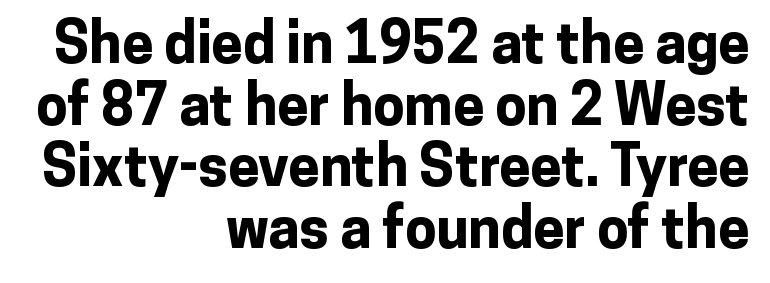
Q: Is the text bold? A: Yes.
Q: Is the text italic (slanted)? A: No, it is upright.
Q: Is the typeface a serif or a sans-serif typeface? A: Sans-serif.
Q: Is the text underlined? A: No.
Q: How is the paragraph aligned? A: Right-aligned.
Q: Is the spacing between letters normal or unusually wide? A: Normal.
Q: Is the spacing between lines tight, normal or loose? A: Tight.
Q: Width (condensed, normal, or wide)? A: Normal.
Q: Stroke contrast? A: Low.
Q: x-height? A: Medium.
Q: Monospaced? A: No.
